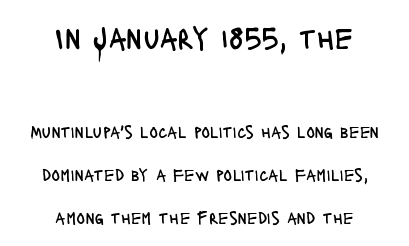
{"serif": "no", "italic": "no", "bold": "no", "weight": "regular", "width": "condensed", "stroke_contrast": "low", "x_height": "large", "monospaced": "no", "underline": "no", "align": "center", "line_spacing": "loose", "line_spacing_ratio": 2.41, "letter_spacing": "normal", "letter_spacing_em": 0.0, "larger_block": "first", "size_ratio": 1.78, "glyph_px": 32}
